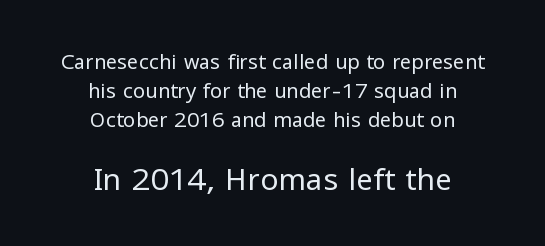
{"serif": "no", "italic": "no", "bold": "no", "weight": "regular", "width": "normal", "stroke_contrast": "low", "x_height": "medium", "monospaced": "no", "underline": "no", "align": "center", "line_spacing": "normal", "line_spacing_ratio": 1.46, "letter_spacing": "normal", "letter_spacing_em": 0.0, "larger_block": "second", "size_ratio": 1.5, "glyph_px": 30}
